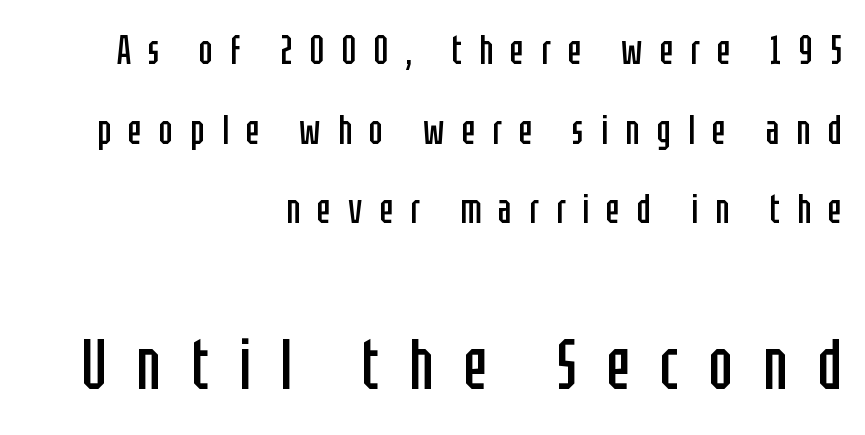
{"serif": "no", "italic": "no", "bold": "no", "weight": "regular", "width": "condensed", "stroke_contrast": "low", "x_height": "large", "monospaced": "no", "underline": "no", "align": "right", "line_spacing": "loose", "line_spacing_ratio": 1.94, "letter_spacing": "wide", "letter_spacing_em": 0.42, "larger_block": "second", "size_ratio": 1.73, "glyph_px": 71}
